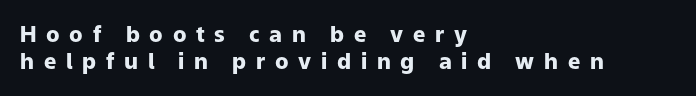
Each line starts at the same left margin while the right side varies. Characters follow at a spacing far wider than the type designer built in. Horizontal bands of white between lines are of average thickness. Compared with an ordinary text face, these strokes are far heavier — a full bold. The specimen omits any rule beneath the text block's lines.
